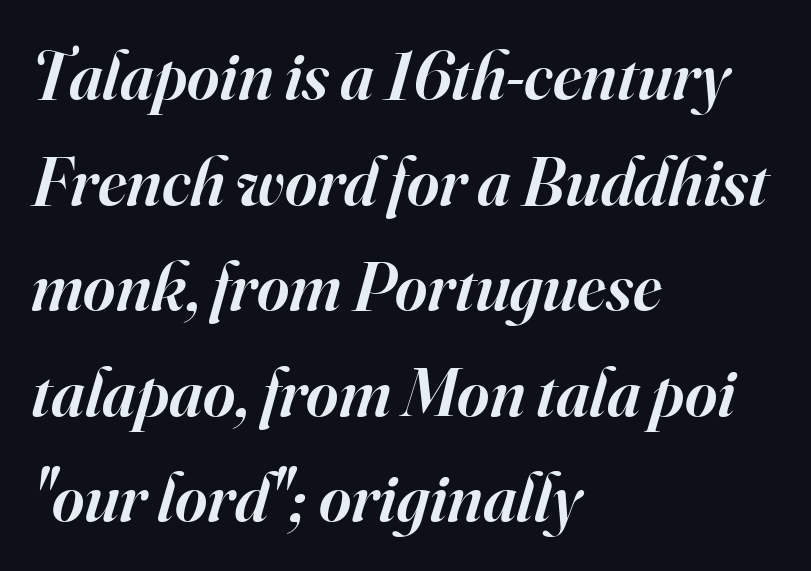
{"serif": "yes", "italic": "yes", "lean": "right", "slant_degrees": 16, "bold": "semi", "weight": "semibold", "width": "normal", "stroke_contrast": "high", "x_height": "small", "monospaced": "no", "underline": "no", "align": "left", "line_spacing": "normal", "line_spacing_ratio": 1.53, "letter_spacing": "normal", "letter_spacing_em": 0.0, "glyph_px": 69}
